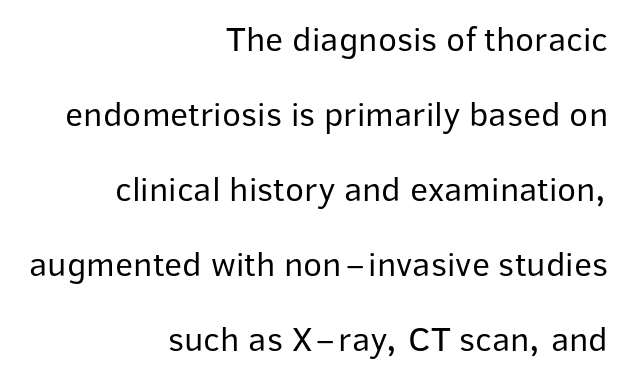
The image shows 35 px regular-weight sans-serif type, upright; set right-aligned, loose line spacing (2.14x), normal letter spacing, not underlined; low stroke contrast and a medium x-height.
